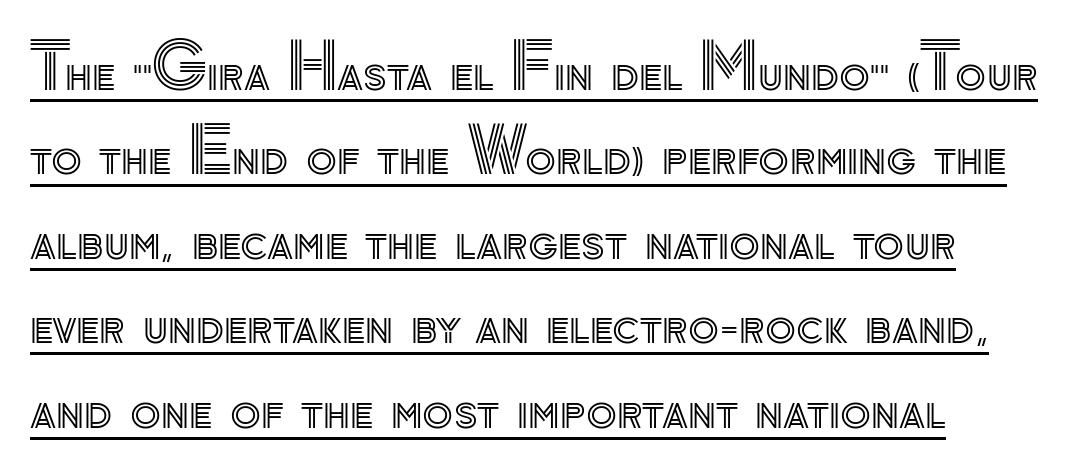
Words appear dense and cohesive because spacing is normal. Whoever set this chose a conventional vertical rhythm. Do the letters lean? They stand straight. Varying glyph widths throughout — classic text-font behaviour. The sample's only ornament is a line tracing under the words.
